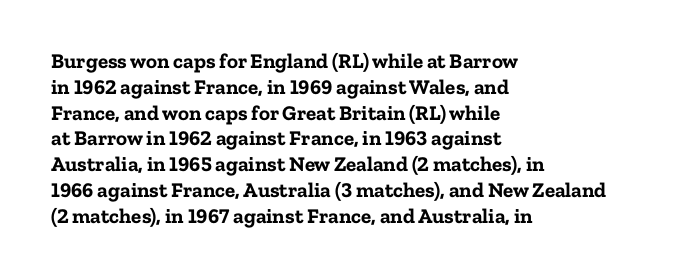
{"italic": "no", "bold": "yes", "underline": "no", "align": "left", "line_spacing_ratio": 1.23, "letter_spacing": "normal", "letter_spacing_em": 0.0, "glyph_px": 21}
